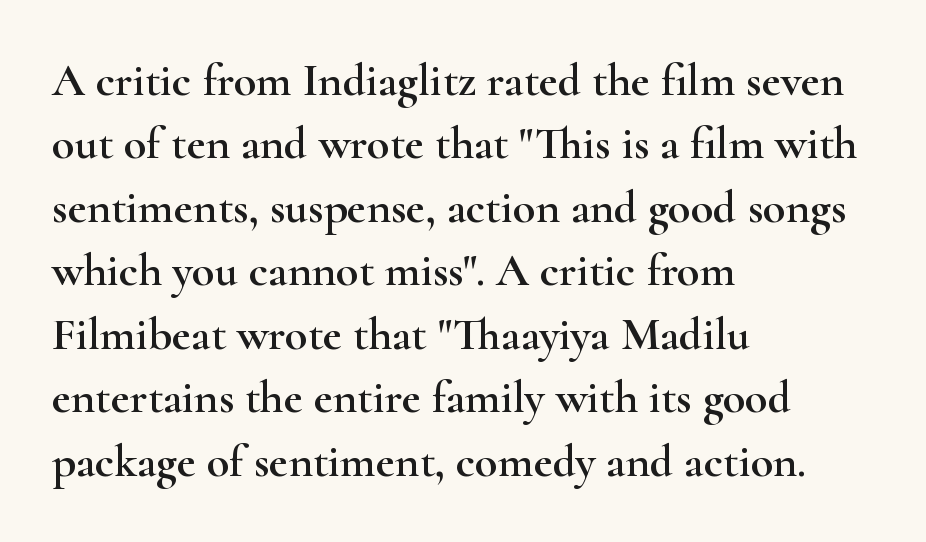
The image shows 46 px wide serif type, upright; set left-aligned, normal line spacing (1.38x), normal letter spacing, not underlined; high stroke contrast and a small x-height.
